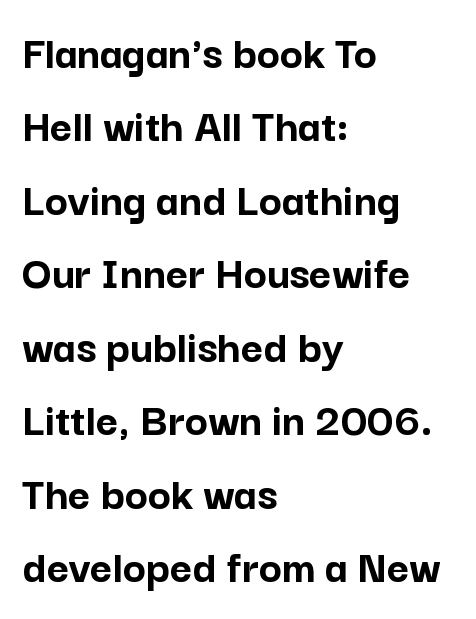
{"serif": "no", "italic": "no", "bold": "yes", "weight": "semibold", "width": "normal", "stroke_contrast": "low", "x_height": "medium", "monospaced": "no", "underline": "no", "align": "left", "line_spacing": "normal", "line_spacing_ratio": 1.53, "letter_spacing": "normal", "letter_spacing_em": 0.0, "glyph_px": 48}
